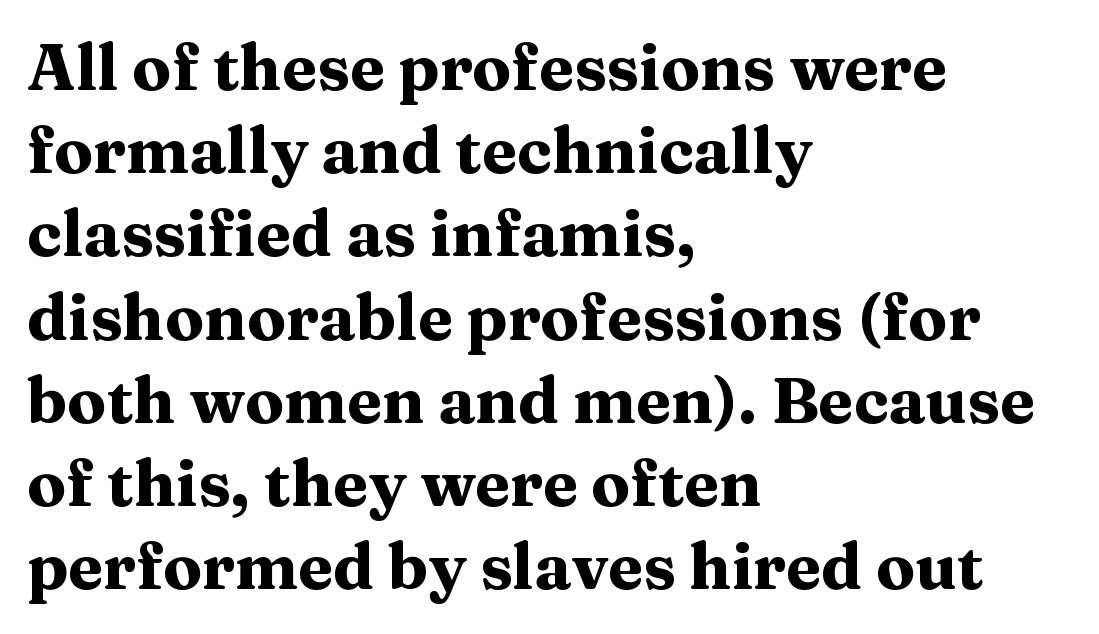
{"serif": "yes", "italic": "no", "bold": "yes", "weight": "heavy", "width": "wide", "stroke_contrast": "medium", "x_height": "medium", "monospaced": "no", "underline": "no", "align": "left", "line_spacing": "normal", "line_spacing_ratio": 1.3, "letter_spacing": "normal", "letter_spacing_em": 0.0, "glyph_px": 64}
